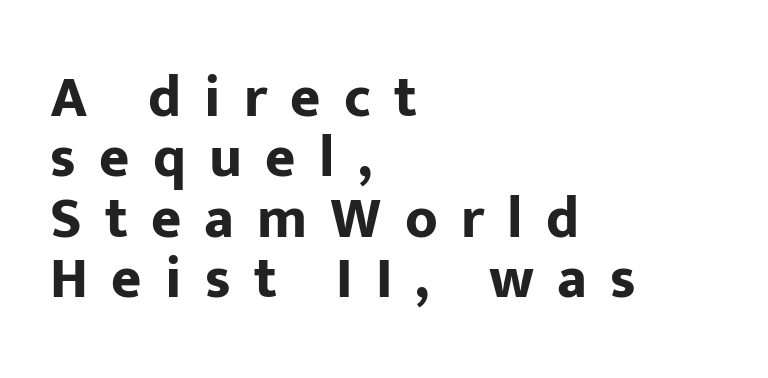
These words are printed bold, with thick strokes throughout. Line starts are locked; line ends wander. It's the straight-up-and-down kind of type. Descenders hang freely into open space. Are there feet on the stems? There aren't — it's a sans. Character widths vary here, with narrow letters taking less room than wide ones.
